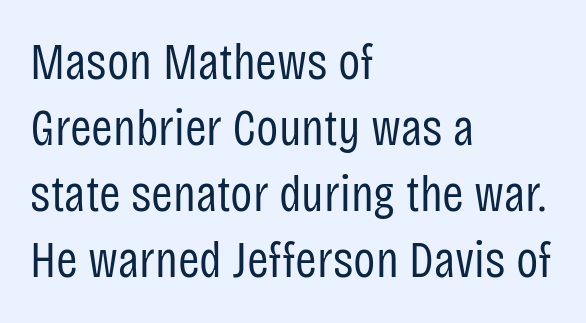
Q: Is the text bold? A: No.
Q: Is the text italic (slanted)? A: No, it is upright.
Q: Is the typeface a serif or a sans-serif typeface? A: Sans-serif.
Q: Is the text underlined? A: No.
Q: How is the paragraph aligned? A: Left-aligned.
Q: Is the spacing between letters normal or unusually wide? A: Normal.
Q: Is the spacing between lines tight, normal or loose? A: Normal.
Q: Width (condensed, normal, or wide)? A: Condensed.
Q: Stroke contrast? A: Low.
Q: x-height? A: Large.
Q: Monospaced? A: No.
